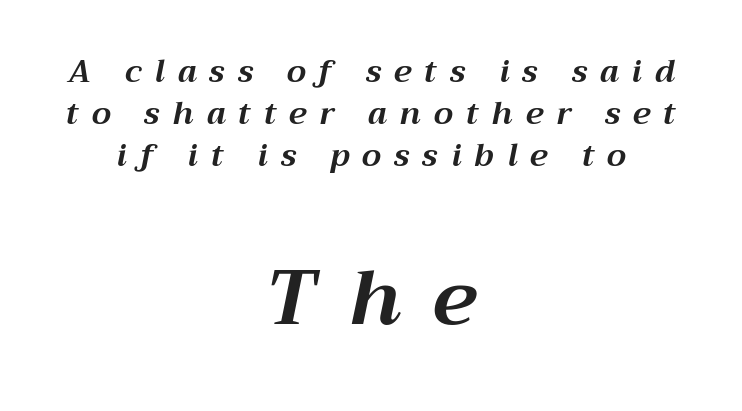
The image shows 77 px bold type, italic (leaning right); set centered, normal line spacing (1.35x), unusually wide letter spacing (+0.42 em), not underlined; the second (bottom) block is 2.48x larger; medium stroke contrast and a medium x-height.
